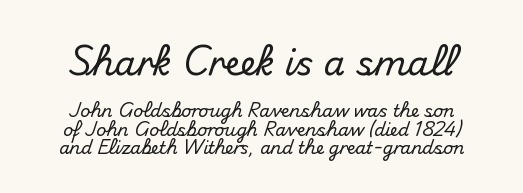
The image shows 34 px sans-serif type; set centered, tight line spacing (1.09x), normal letter spacing, not underlined; the first (top) block is 2.0x larger; medium stroke contrast and a small x-height.
